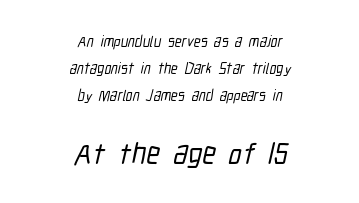
Q: Is the typeface a serif or a sans-serif typeface? A: Sans-serif.
Q: Is the text underlined? A: No.
Q: How is the paragraph aligned? A: Centered.
Q: Is the spacing between letters normal or unusually wide? A: Normal.
Q: Which block of text is set in a larger size, the first (top) or the second (bottom)? A: The second (bottom) one.
Q: Width (condensed, normal, or wide)? A: Condensed.
Q: Stroke contrast? A: Low.
Q: x-height? A: Medium.
Q: Monospaced? A: No.
